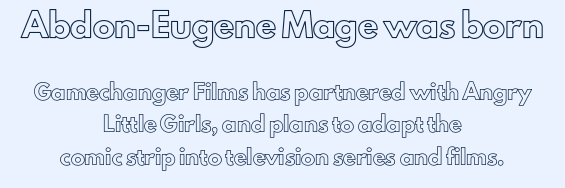
The line texture is even and compact thanks to regular tracking. Every character sits straight up, as roman type does. Has an underline been added? It has not. Teacher's note: observe the equal gaps on both sides — that is centered alignment.
